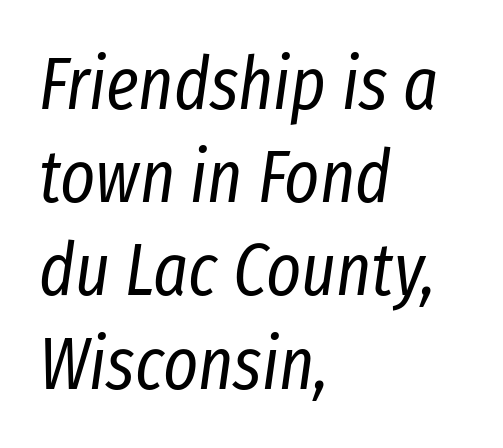
{"italic": "yes", "lean": "right", "slant_degrees": 8, "bold": "no", "weight": "regular", "width": "condensed", "stroke_contrast": "low", "x_height": "medium", "monospaced": "no", "underline": "no", "align": "left", "line_spacing": "normal", "line_spacing_ratio": 1.26, "letter_spacing": "normal", "letter_spacing_em": 0.0, "glyph_px": 74}
